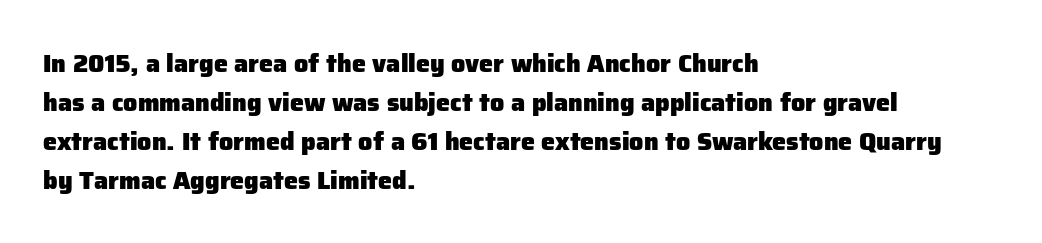
The image shows 25 px bold type, upright; set left-aligned, normal line spacing (1.56x), normal letter spacing, not underlined.
